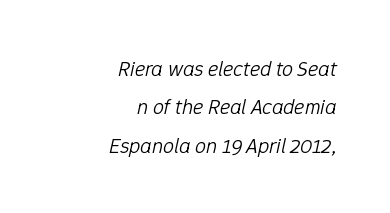
{"italic": "yes", "lean": "right", "slant_degrees": 12, "bold": "no", "underline": "no", "align": "right", "line_spacing_ratio": 1.74, "letter_spacing": "normal", "letter_spacing_em": 0.0, "glyph_px": 22}
